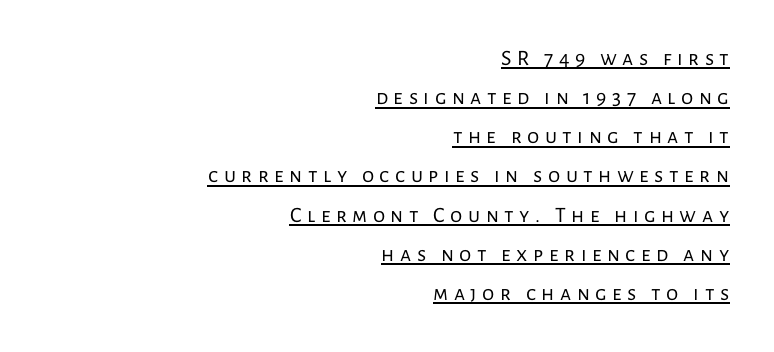
The image shows 22 px text type, upright; set right-aligned, line spacing 1.78x, unusually wide letter spacing (+0.25 em), underlined.
